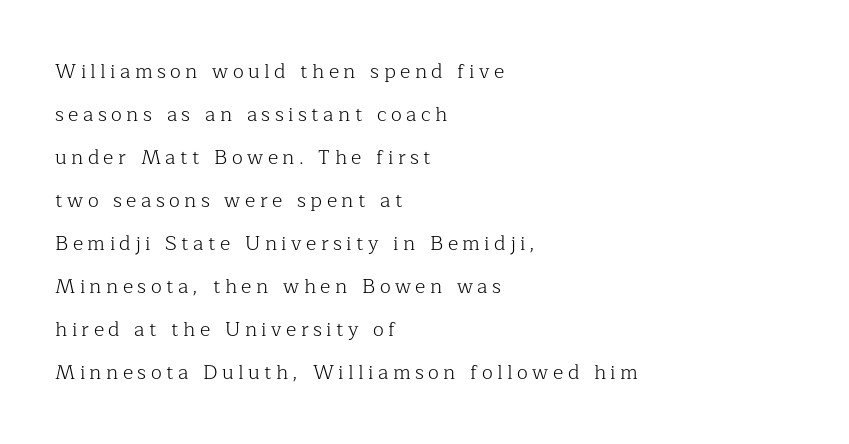
The image shows 20 px text type, upright; set left-aligned, loose line spacing (2.15x), unusually wide letter spacing (+0.22 em), not underlined.
